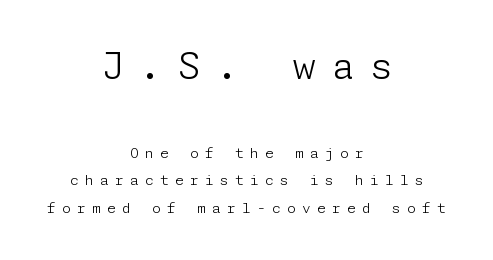
The image shows 36 px light sans-serif type, upright; set centered, loose line spacing (1.97x), unusually wide letter spacing (+0.45 em), not underlined; the first (top) block is 2.57x larger; low stroke contrast and a medium x-height.
